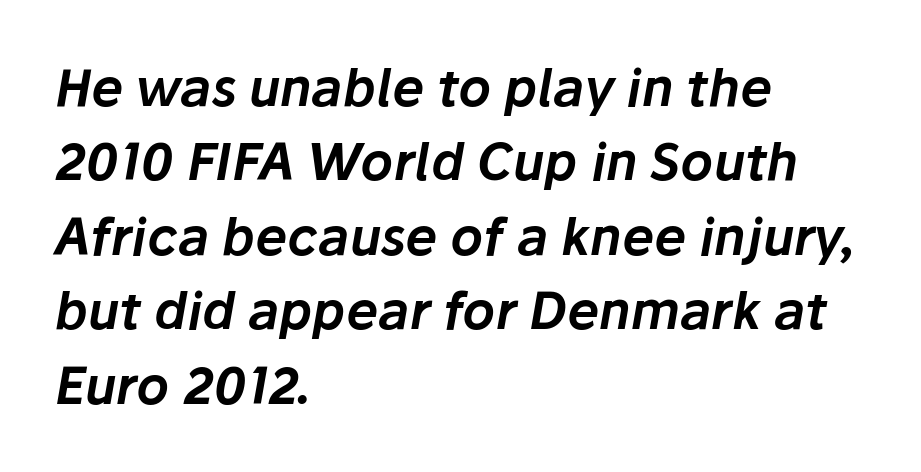
Q: Is the text italic (slanted)? A: Yes, it leans right by about 10 degrees.
Q: Is the text underlined? A: No.
Q: How is the paragraph aligned? A: Left-aligned.
Q: Is the spacing between letters normal or unusually wide? A: Normal.
Q: Is the spacing between lines tight, normal or loose? A: Normal.
Q: Width (condensed, normal, or wide)? A: Normal.
Q: Stroke contrast? A: Low.
Q: x-height? A: Medium.
Q: Monospaced? A: No.
